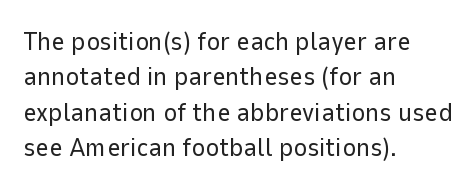
{"italic": "no", "bold": "no", "underline": "no", "align": "left", "line_spacing": "normal", "line_spacing_ratio": 1.36, "letter_spacing": "normal", "letter_spacing_em": 0.0, "glyph_px": 26}
